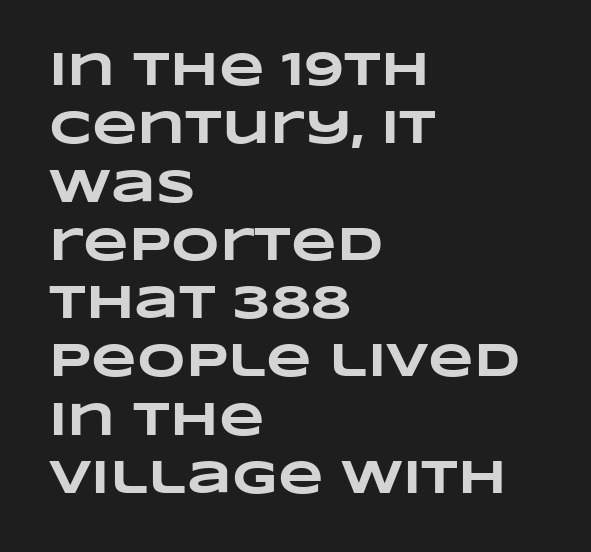
Q: Is the text bold? A: Yes.
Q: Is the text underlined? A: No.
Q: How is the paragraph aligned? A: Left-aligned.
Q: Is the spacing between letters normal or unusually wide? A: Normal.
Q: Width (condensed, normal, or wide)? A: Wide.
Q: Stroke contrast? A: Low.
Q: x-height? A: Large.
Q: Monospaced? A: No.
